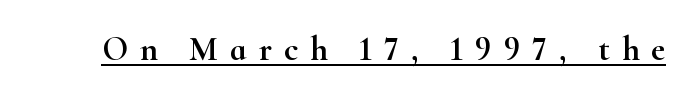
Q: Is the text italic (slanted)? A: No, it is upright.
Q: Is the typeface a serif or a sans-serif typeface? A: Serif.
Q: Is the text underlined? A: Yes.
Q: Is the spacing between letters normal or unusually wide? A: Unusually wide.
Q: Width (condensed, normal, or wide)? A: Wide.
Q: Stroke contrast? A: High.
Q: x-height? A: Small.
Q: Monospaced? A: No.
